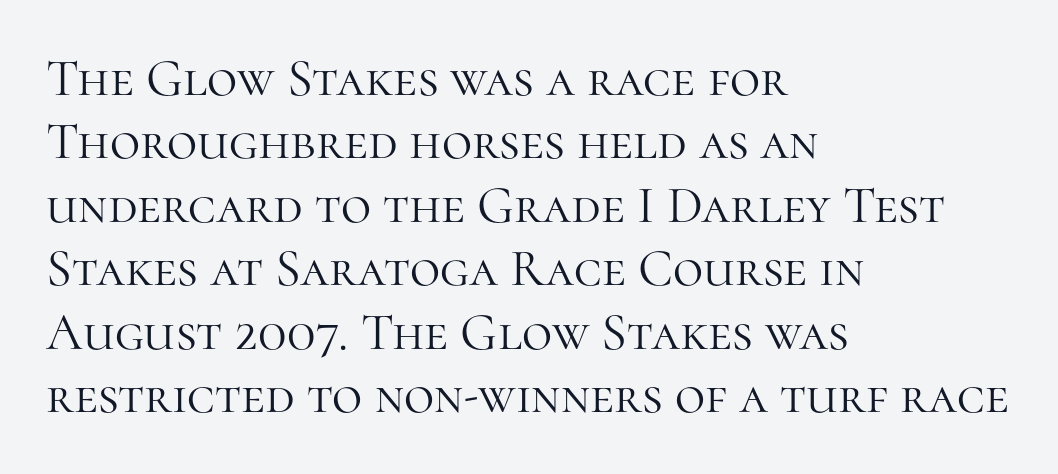
Inter-character spacing is left at the font's built-in metrics. Teacher's note: observe the even left margin — that is flush-left alignment. Letters have the restrained weight of plain body copy at most. Proportional: the letters do not fall into vertical columns.
